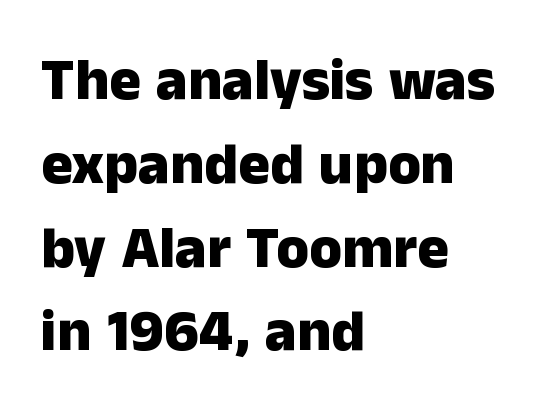
{"serif": "no", "italic": "no", "bold": "yes", "weight": "heavy", "width": "normal", "stroke_contrast": "low", "x_height": "medium", "monospaced": "no", "underline": "no", "align": "left", "line_spacing": "normal", "line_spacing_ratio": 1.42, "letter_spacing": "normal", "letter_spacing_em": 0.0, "glyph_px": 59}
